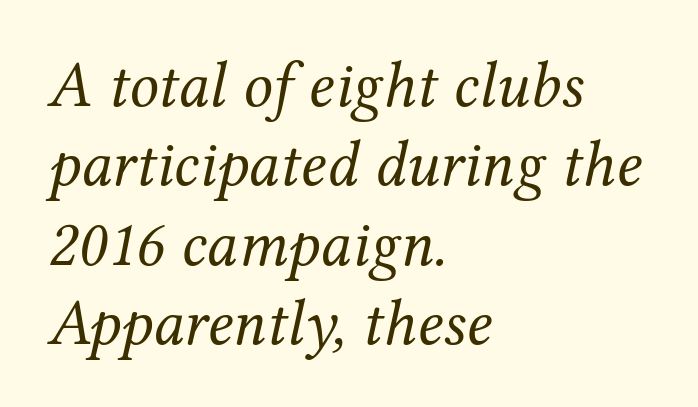
{"serif": "yes", "italic": "yes", "lean": "right", "slant_degrees": 12, "bold": "no", "weight": "regular", "width": "normal", "stroke_contrast": "medium", "x_height": "medium", "monospaced": "no", "underline": "no", "align": "left", "line_spacing_ratio": 1.22, "letter_spacing": "normal", "letter_spacing_em": 0.0, "glyph_px": 65}
